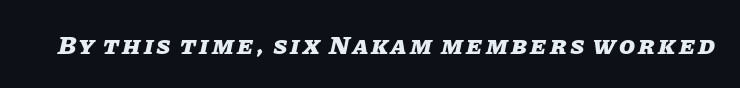
{"italic": "yes", "lean": "right", "slant_degrees": 11, "bold": "yes", "underline": "no", "glyph_px": 26}
